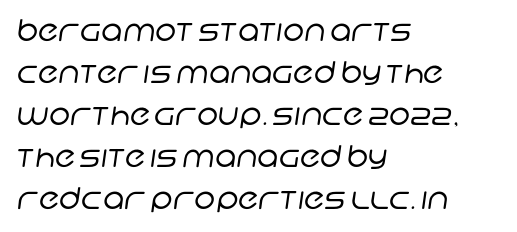
{"serif": "no", "bold": "no", "weight": "regular", "width": "normal", "stroke_contrast": "low", "x_height": "large", "monospaced": "no", "underline": "no", "align": "left", "line_spacing": "normal", "line_spacing_ratio": 1.4, "letter_spacing": "normal", "letter_spacing_em": 0.0, "glyph_px": 30}
